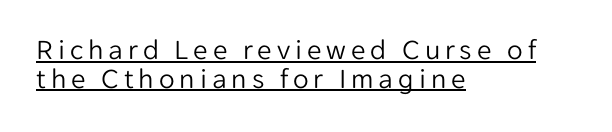
{"serif": "no", "italic": "no", "bold": "no", "weight": "light", "width": "normal", "stroke_contrast": "low", "x_height": "medium", "monospaced": "no", "underline": "yes", "align": "left", "line_spacing": "tight", "line_spacing_ratio": 0.99, "glyph_px": 29}
